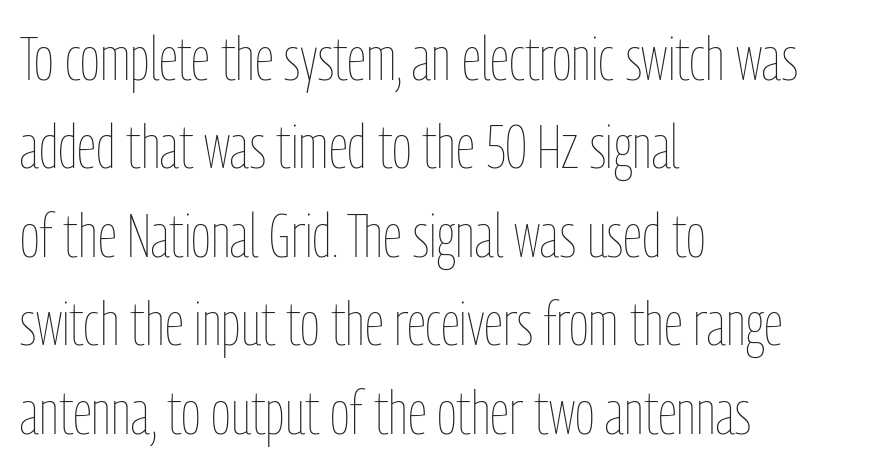
Q: Is the text bold? A: No.
Q: Is the text italic (slanted)? A: No, it is upright.
Q: Is the text underlined? A: No.
Q: How is the paragraph aligned? A: Left-aligned.
Q: Is the spacing between letters normal or unusually wide? A: Normal.
Q: Is the spacing between lines tight, normal or loose? A: Normal.
Q: Width (condensed, normal, or wide)? A: Condensed.
Q: Stroke contrast? A: Low.
Q: x-height? A: Medium.
Q: Monospaced? A: No.
